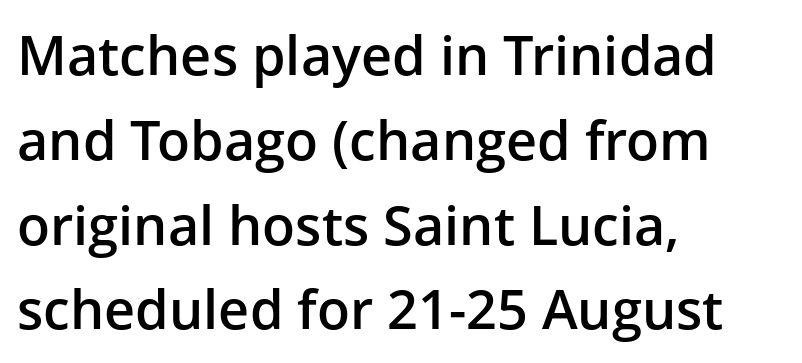
{"serif": "no", "italic": "no", "bold": "semi", "weight": "semibold", "width": "normal", "stroke_contrast": "low", "x_height": "medium", "monospaced": "no", "underline": "no", "align": "left", "line_spacing": "normal", "line_spacing_ratio": 1.57, "letter_spacing": "normal", "letter_spacing_em": 0.0, "glyph_px": 54}
